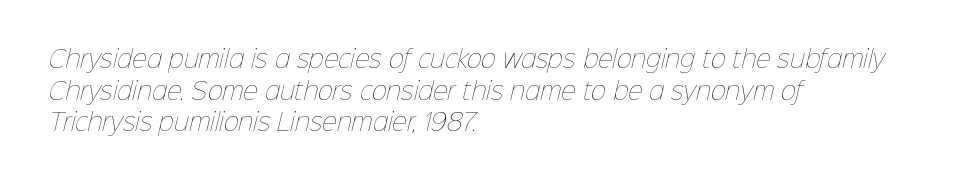
Nothing heavy about these letters — not bold at all. You could call the tracking neutral — neither tight nor loose. Is there much room between lines? A standard amount, neither cramped nor airy. Horizontally, the lines are justified to the leading edge only.
